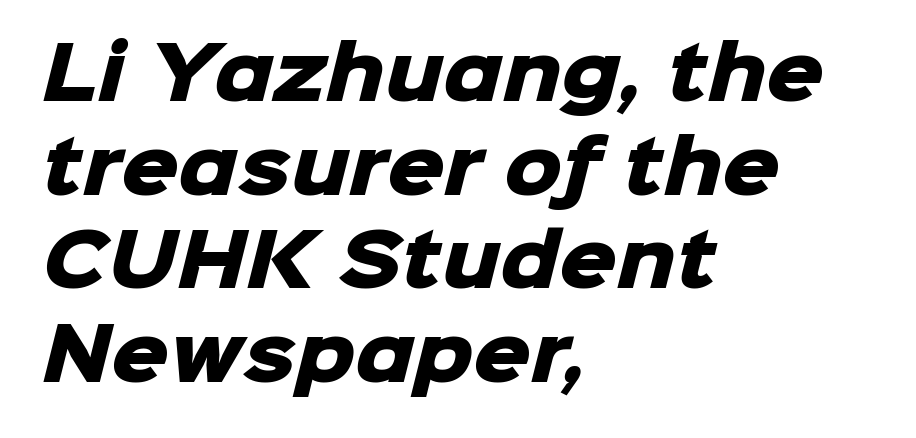
The image shows 72 px heavy sans-serif type; set left-aligned, normal line spacing (1.3x), normal letter spacing, not underlined; low stroke contrast and a medium x-height.
